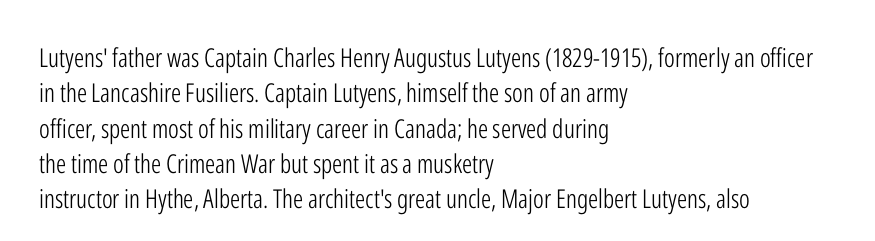
Vertically, the passage feels balanced, rows spaced as you'd expect. No italicization has been applied; the sample stays upright. A bare baseline throughout the passage. Think standard paragraph weight, or any step lighter than that.
